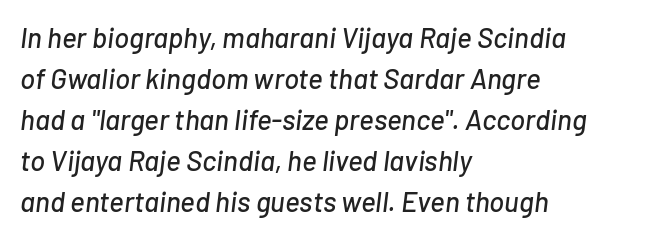
Slant detected: the letters are inclined. The space between consecutive lines is moderate. The rendering anchors every line to the left-hand side. The rendering uses natural spacing where letterforms have individual widths.
